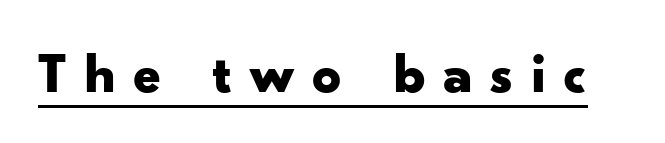
Q: Is the text bold? A: Yes.
Q: Is the text italic (slanted)? A: No, it is upright.
Q: Is the typeface a serif or a sans-serif typeface? A: Sans-serif.
Q: Is the text underlined? A: Yes.
Q: Is the spacing between letters normal or unusually wide? A: Unusually wide.
Q: Width (condensed, normal, or wide)? A: Wide.
Q: Stroke contrast? A: Low.
Q: x-height? A: Small.
Q: Monospaced? A: No.
